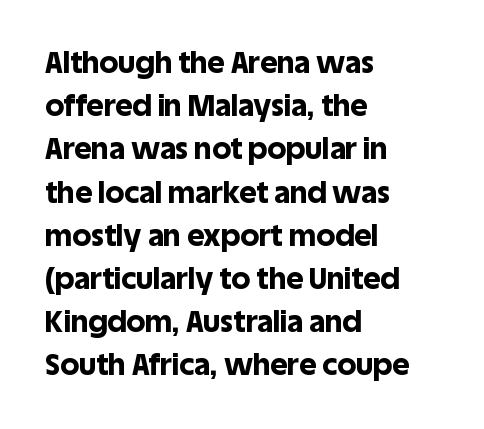
Classification — sans serif. These lines keep a tight, regular rhythm from letter to letter. Line spacing here is normal. Posture: straight, roman, zero tilt. Which margin do the lines hug? The left one — the right edge is uneven.
